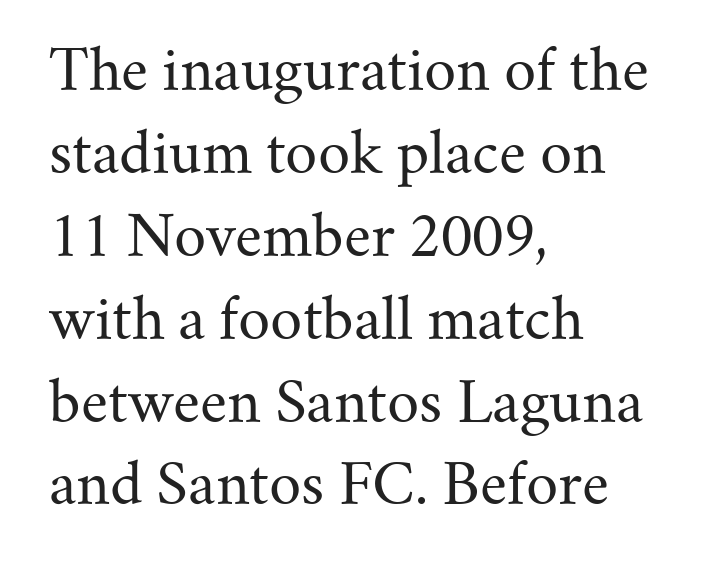
Q: Is the text bold? A: No.
Q: Is the text italic (slanted)? A: No, it is upright.
Q: Is the typeface a serif or a sans-serif typeface? A: Serif.
Q: Is the text underlined? A: No.
Q: How is the paragraph aligned? A: Left-aligned.
Q: Is the spacing between letters normal or unusually wide? A: Normal.
Q: Is the spacing between lines tight, normal or loose? A: Normal.
Q: Width (condensed, normal, or wide)? A: Normal.
Q: Stroke contrast? A: Medium.
Q: x-height? A: Small.
Q: Monospaced? A: No.
